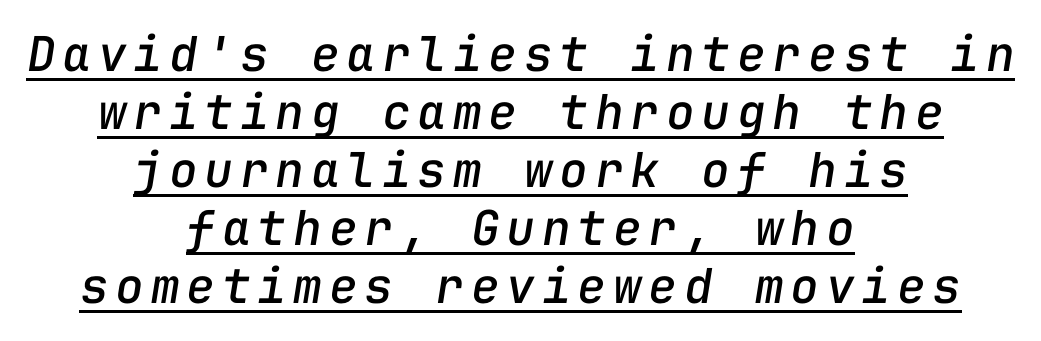
Q: Is the text italic (slanted)? A: Yes, it leans right by about 9 degrees.
Q: Is the text underlined? A: Yes.
Q: How is the paragraph aligned? A: Centered.
Q: Width (condensed, normal, or wide)? A: Normal.
Q: Stroke contrast? A: Low.
Q: x-height? A: Medium.
Q: Monospaced? A: Yes.
